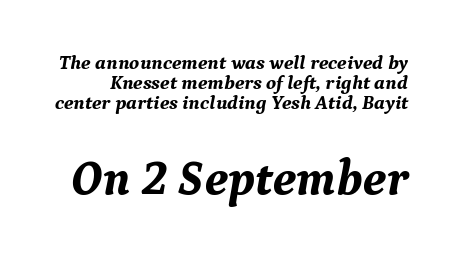
{"serif": "yes", "italic": "yes", "lean": "right", "slant_degrees": 9, "bold": "yes", "weight": "bold", "width": "normal", "stroke_contrast": "medium", "x_height": "medium", "monospaced": "no", "underline": "no", "line_spacing": "tight", "line_spacing_ratio": 1.01, "letter_spacing": "normal", "letter_spacing_em": 0.0, "larger_block": "second", "size_ratio": 2.45, "glyph_px": 49}
